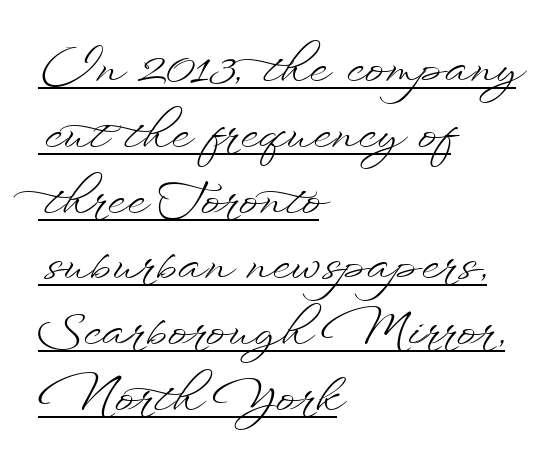
The image shows 47 px light, wide type; set left-aligned, normal line spacing (1.4x), normal letter spacing, underlined; low stroke contrast and a small x-height.
